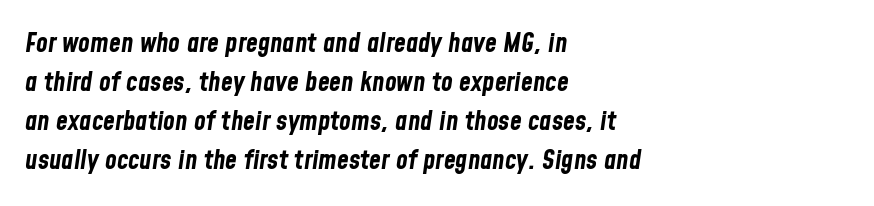
{"italic": "yes", "lean": "right", "slant_degrees": 8, "bold": "yes", "underline": "no", "align": "left", "line_spacing": "normal", "line_spacing_ratio": 1.45, "letter_spacing": "normal", "letter_spacing_em": 0.0, "glyph_px": 27}
